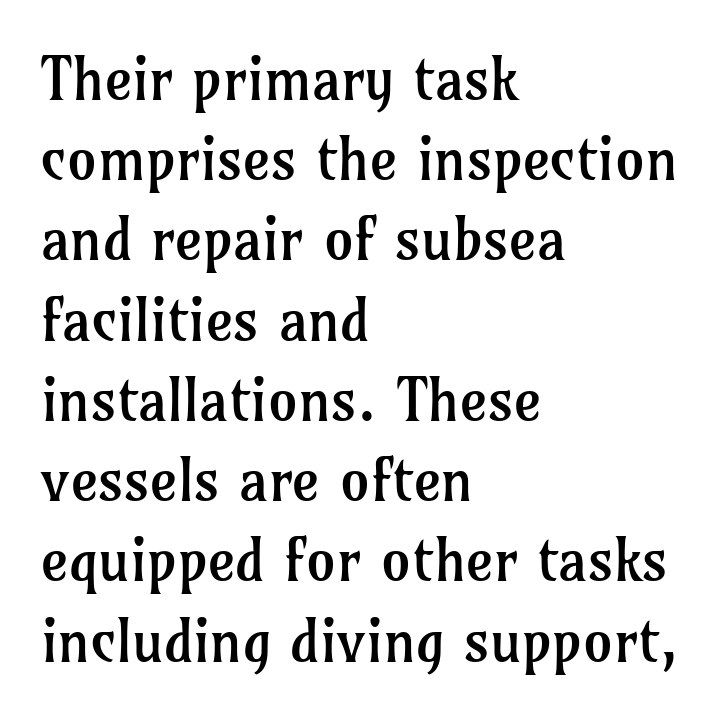
{"serif": "yes", "italic": "no", "bold": "no", "weight": "regular", "width": "normal", "stroke_contrast": "low", "x_height": "medium", "monospaced": "no", "underline": "no", "align": "left", "line_spacing": "normal", "line_spacing_ratio": 1.36, "letter_spacing": "normal", "letter_spacing_em": 0.0, "glyph_px": 59}
